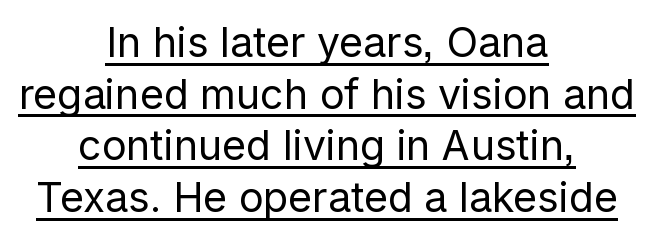
Q: Is the text bold? A: No.
Q: Is the text italic (slanted)? A: No, it is upright.
Q: Is the typeface a serif or a sans-serif typeface? A: Sans-serif.
Q: Is the text underlined? A: Yes.
Q: How is the paragraph aligned? A: Centered.
Q: Is the spacing between letters normal or unusually wide? A: Normal.
Q: Is the spacing between lines tight, normal or loose? A: Normal.
Q: Width (condensed, normal, or wide)? A: Normal.
Q: Stroke contrast? A: Low.
Q: x-height? A: Medium.
Q: Monospaced? A: No.
